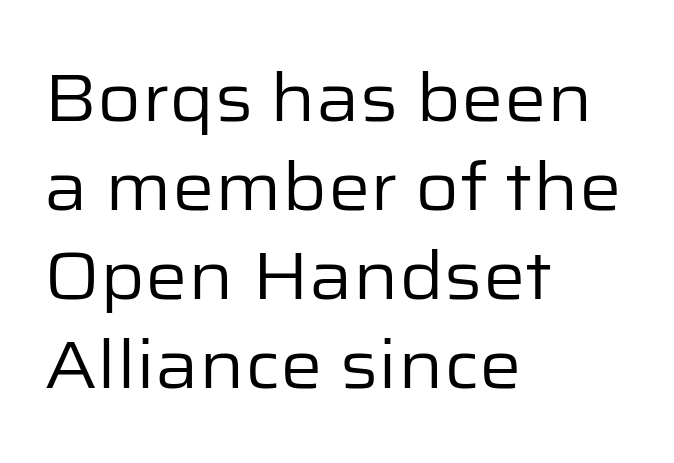
The image shows 67 px regular-weight sans-serif type, upright; set left-aligned, normal line spacing (1.33x), normal letter spacing, not underlined; low stroke contrast and a medium x-height.
